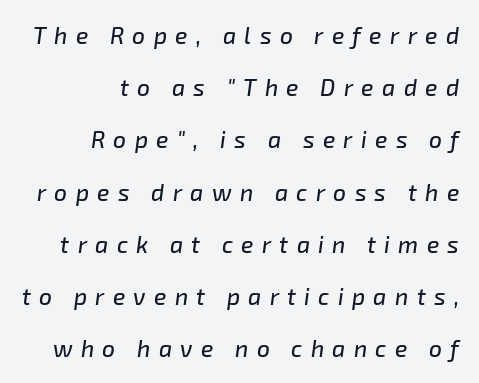
Leading is clearly above the norm, producing a sparse column. Spacing between characters has been opened up far beyond the box default. Style check: oblique. The text block is weighted toward the right margin, trailing off unevenly leftward. Words float on clear page, feet unadorned.
